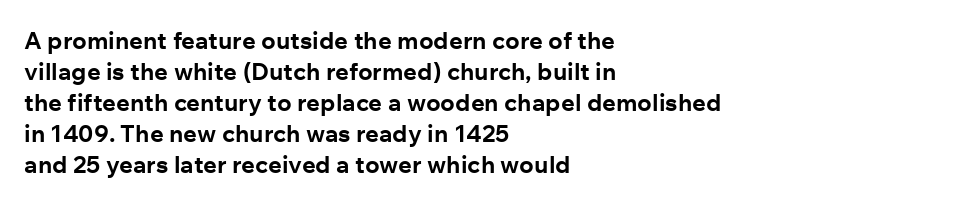
The image shows 24 px bold type, upright; set left-aligned, normal line spacing (1.29x), normal letter spacing, not underlined.
